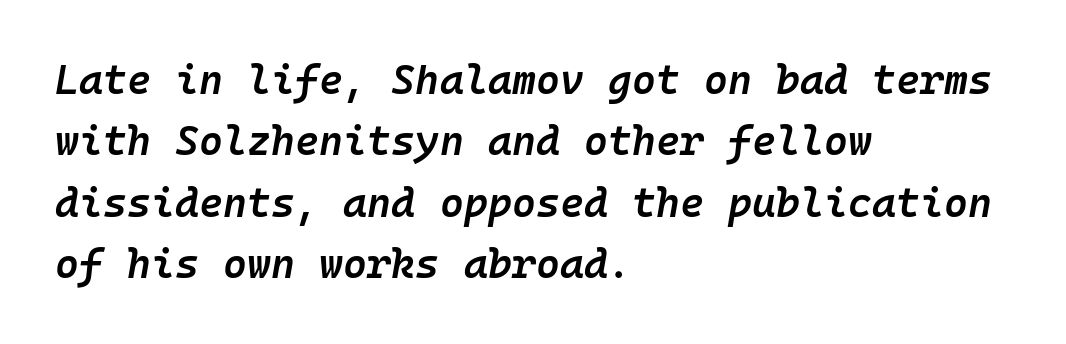
The image shows 41 px semibold type, italic (leaning right), monospaced; set left-aligned, normal line spacing (1.5x), normal letter spacing, not underlined; low stroke contrast and a medium x-height.
